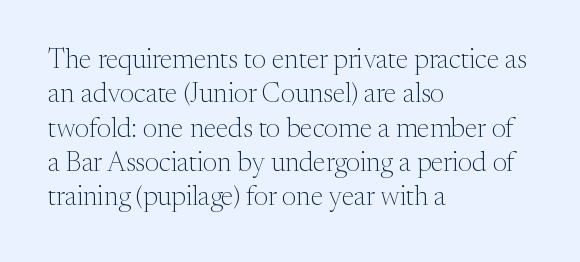
The letterforms sit at book weight or below. Honestly, the letter spacing is just normal — you wouldn't notice it. The type sits square on the baseline with zero lean. Unmarked baselines from the first word to the last. The text block is weighted toward the left margin, trailing off unevenly rightward. The designer left line spacing at the default.
